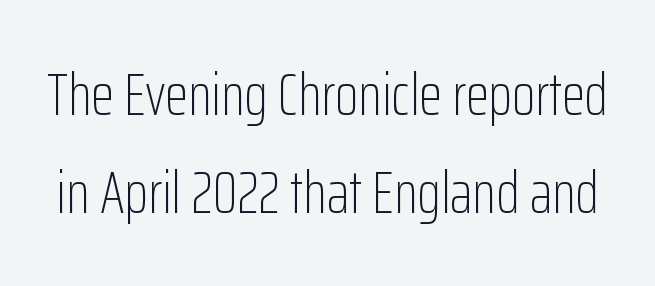
Q: Is the text bold? A: No.
Q: Is the text italic (slanted)? A: No, it is upright.
Q: Is the typeface a serif or a sans-serif typeface? A: Sans-serif.
Q: Is the text underlined? A: No.
Q: Is the spacing between letters normal or unusually wide? A: Normal.
Q: Is the spacing between lines tight, normal or loose? A: Normal.
Q: Width (condensed, normal, or wide)? A: Condensed.
Q: Stroke contrast? A: Low.
Q: x-height? A: Medium.
Q: Monospaced? A: No.
